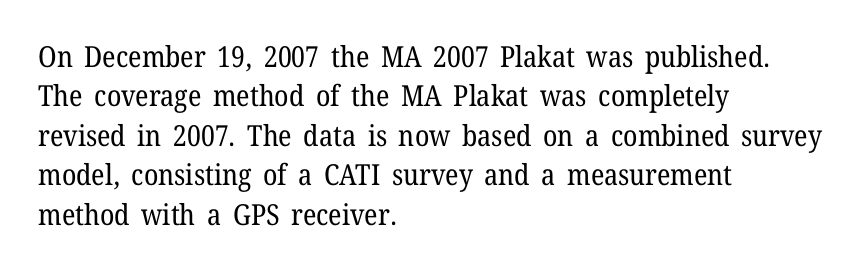
Honestly, the letter spacing is just normal — you wouldn't notice it. The block of text has a typical density, with ordinary space between rows. Check the space under the baseline: it is left empty. Vertical strokes here are truly vertical. A light-to-regular cut is what we see here.
